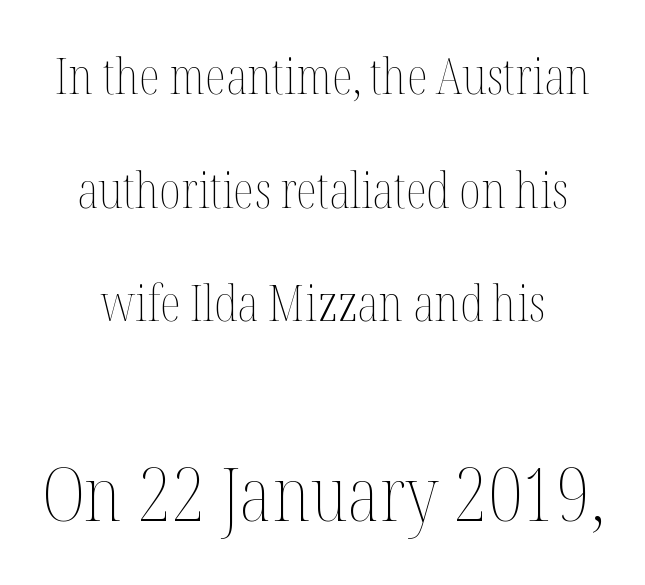
The rendering keeps characters at their native spacing. The line-height multiplier appears high, well above default. The passage shown is typed in a proportional face where columns would drift. A clean baseline with only descenders dipping below it.
